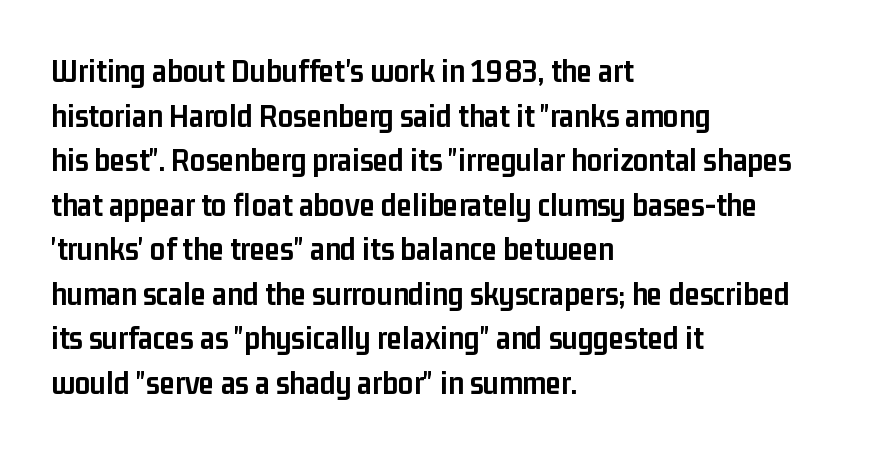
The face used here is a sans, in the tradition of grotesques and geometrics. When letters stand straight like this, we call the style roman or upright. Between one letter and the next there's only the usual sliver of space. Which margin do the lines hug? The left one — the right edge is uneven. The block of text has a typical density, with ordinary space between rows. Think of a printed novel: that variable character pitch is what you see here.
